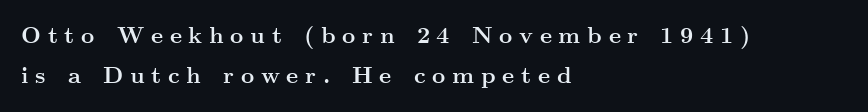
{"italic": "no", "bold": "yes", "underline": "no", "align": "left", "line_spacing_ratio": 1.73, "letter_spacing": "wide", "letter_spacing_em": 0.29, "glyph_px": 23}
